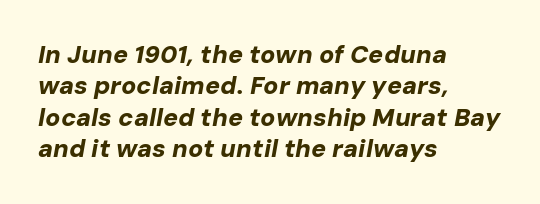
The image shows 25 px bold type, italic (leaning right); set left-aligned, normal line spacing (1.26x), normal letter spacing, not underlined.
